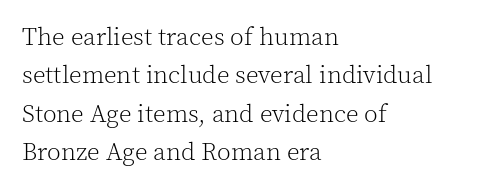
Q: Is the text bold? A: No.
Q: Is the text italic (slanted)? A: No, it is upright.
Q: Is the text underlined? A: No.
Q: How is the paragraph aligned? A: Left-aligned.
Q: Is the spacing between letters normal or unusually wide? A: Normal.
Q: Is the spacing between lines tight, normal or loose? A: Normal.
